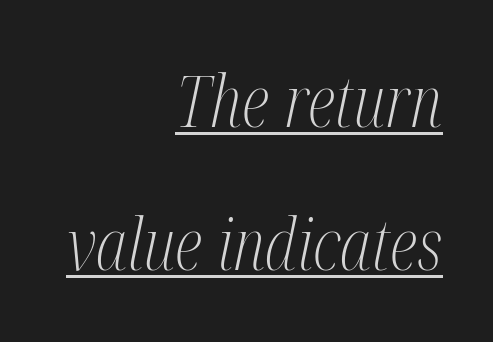
The image shows 71 px light, condensed serif type, italic (leaning right); set right-aligned, loose line spacing (2.01x), normal letter spacing, underlined; medium stroke contrast and a medium x-height.
